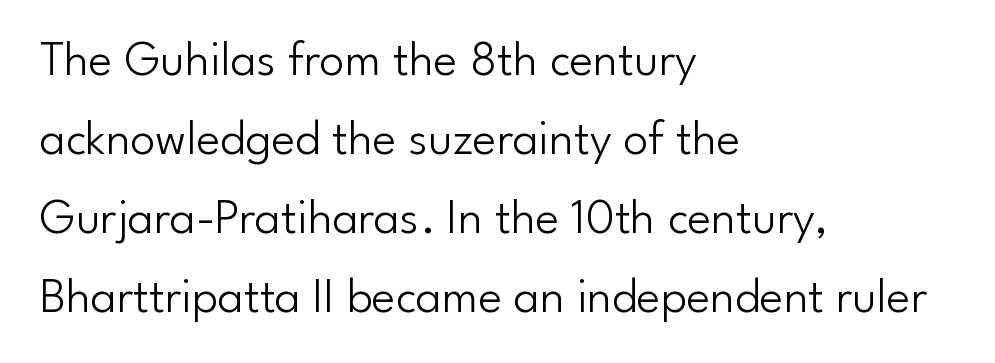
The image shows 50 px light sans-serif type, upright; set left-aligned, normal line spacing (1.58x), normal letter spacing, not underlined; low stroke contrast and a small x-height.
